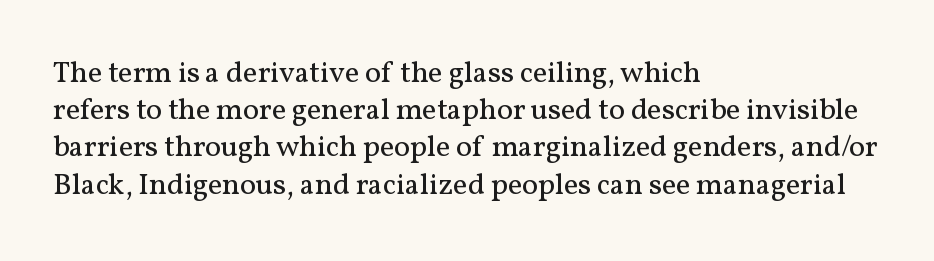
Weight: in the light-to-regular range. The tracking reads as untouched default to a designer's eye. Each letter keeps its own natural width here, so spacing adapts to shape. The compositor pushed each line to the left boundary. Are there feet on the stems? There are — it's a serif.
